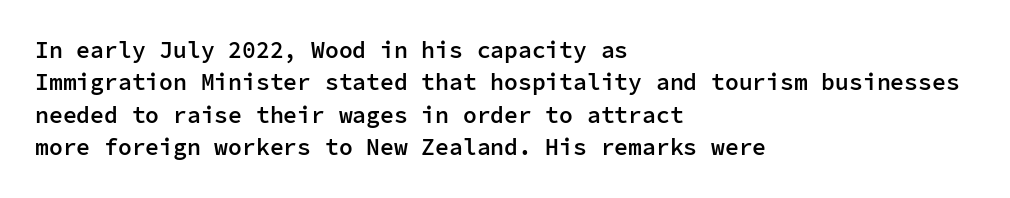
The image shows 23 px text type, upright; set left-aligned, normal line spacing (1.41x), normal letter spacing, not underlined.
